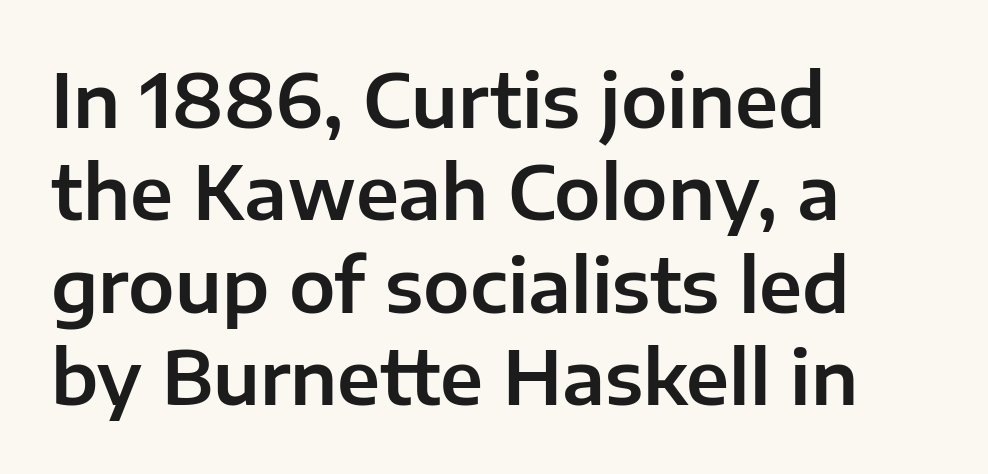
Look at the bottom of the vertical strokes: they stop flat, with no serifs. No extra tracking has been applied to these lines. Posture: straight, roman, zero tilt. The rendering uses natural spacing where letterforms have individual widths. A classic flush-left, rag-right setting is used for this passage. Lines of text with bare space underneath.
